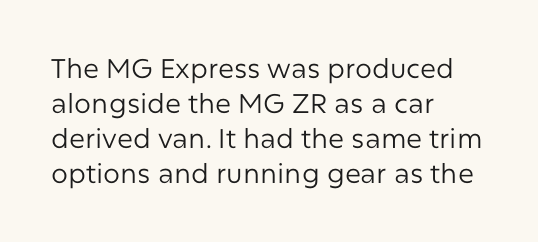
{"italic": "no", "bold": "no", "underline": "no", "align": "left", "line_spacing": "normal", "line_spacing_ratio": 1.3, "letter_spacing": "normal", "letter_spacing_em": 0.0, "glyph_px": 27}
